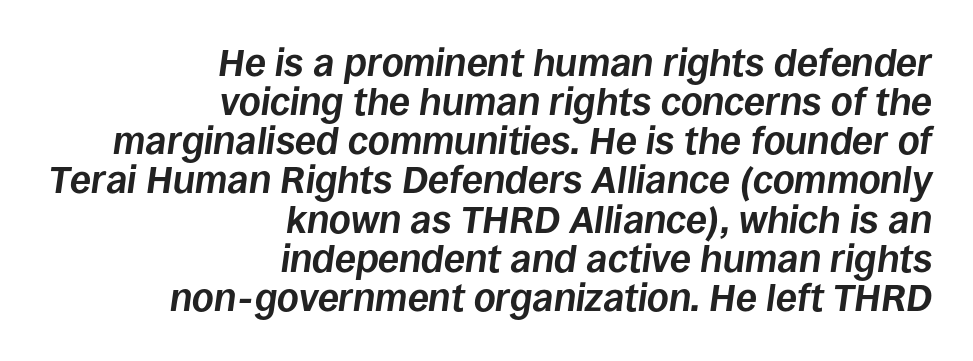
Q: Is the text bold? A: Yes.
Q: Is the text italic (slanted)? A: Yes, it leans right by about 8 degrees.
Q: Is the text underlined? A: No.
Q: How is the paragraph aligned? A: Right-aligned.
Q: Is the spacing between letters normal or unusually wide? A: Normal.
Q: Is the spacing between lines tight, normal or loose? A: Tight.
Q: Width (condensed, normal, or wide)? A: Normal.
Q: Stroke contrast? A: Low.
Q: x-height? A: Large.
Q: Monospaced? A: No.
